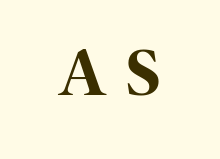
The lettering holds an erect, upright posture throughout. This sample has the flowing, uneven cadence of proportional lettering. Heavy, bold letterforms. The rendering inserts visible extra space after every character. The designer went with a sans here, leaving each stem footless. Beneath every word, the page is bare.
